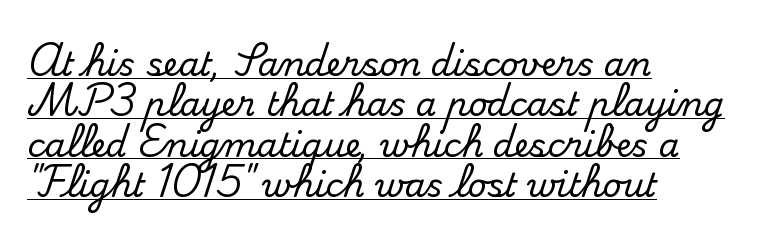
{"width": "normal", "stroke_contrast": "medium", "x_height": "small", "monospaced": "no", "underline": "yes", "align": "left", "line_spacing_ratio": 1.22, "letter_spacing": "normal", "letter_spacing_em": 0.0, "glyph_px": 33}
